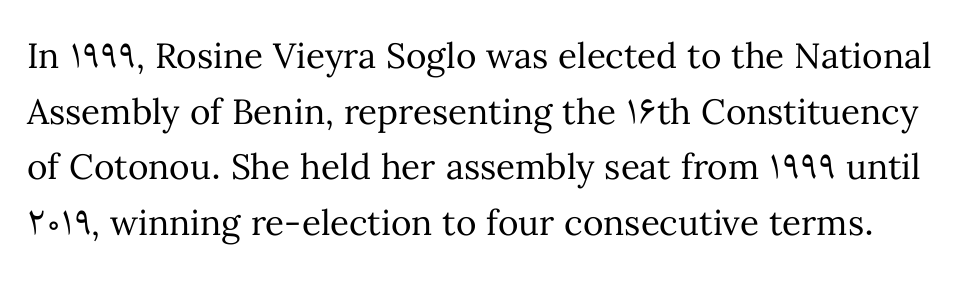
Q: Is the text bold? A: No.
Q: Is the text italic (slanted)? A: No, it is upright.
Q: Is the text underlined? A: No.
Q: Is the spacing between letters normal or unusually wide? A: Normal.
Q: Is the spacing between lines tight, normal or loose? A: Normal.
Q: Width (condensed, normal, or wide)? A: Normal.
Q: Stroke contrast? A: Medium.
Q: x-height? A: Medium.
Q: Monospaced? A: No.
